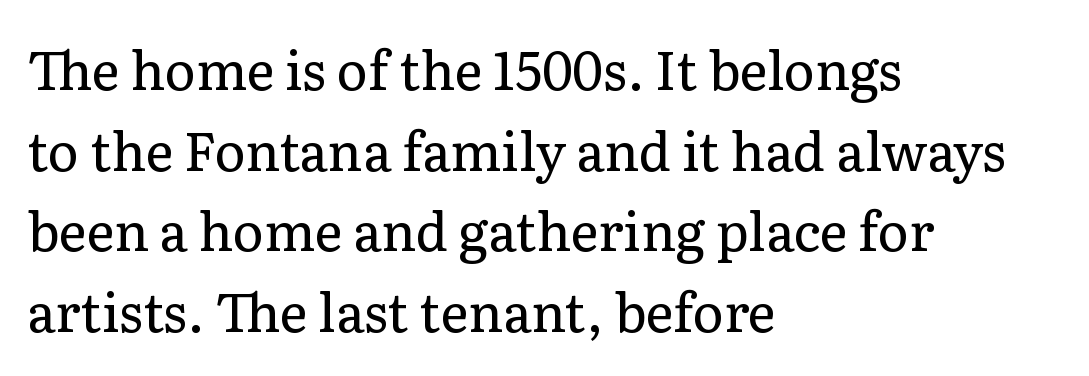
The image shows 53 px regular-weight serif type, upright; set left-aligned, normal line spacing (1.52x), normal letter spacing, not underlined; low stroke contrast and a medium x-height.
